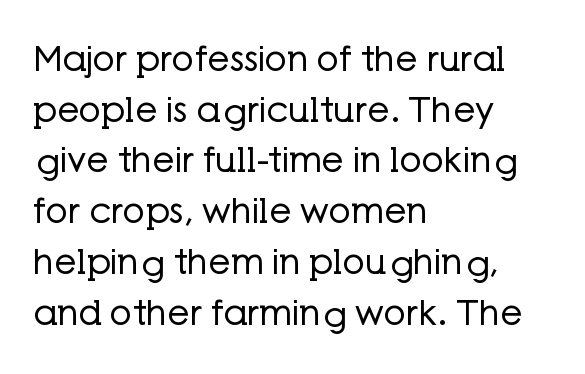
This sample uses an upright cut, with every glyph sitting square on the baseline. The strokes are not fattened; the text isn't bold. The words here are not underlined. Does the type have serifs? No, each stem ends abruptly.
